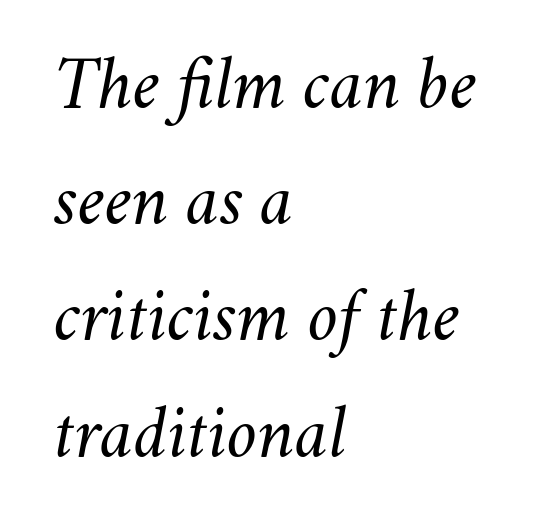
Q: Is the text bold? A: No.
Q: Is the text italic (slanted)? A: Yes, it leans right by about 11 degrees.
Q: Is the text underlined? A: No.
Q: How is the paragraph aligned? A: Left-aligned.
Q: Is the spacing between letters normal or unusually wide? A: Normal.
Q: Is the spacing between lines tight, normal or loose? A: Normal.
Q: Width (condensed, normal, or wide)? A: Normal.
Q: Stroke contrast? A: Medium.
Q: x-height? A: Small.
Q: Monospaced? A: No.
